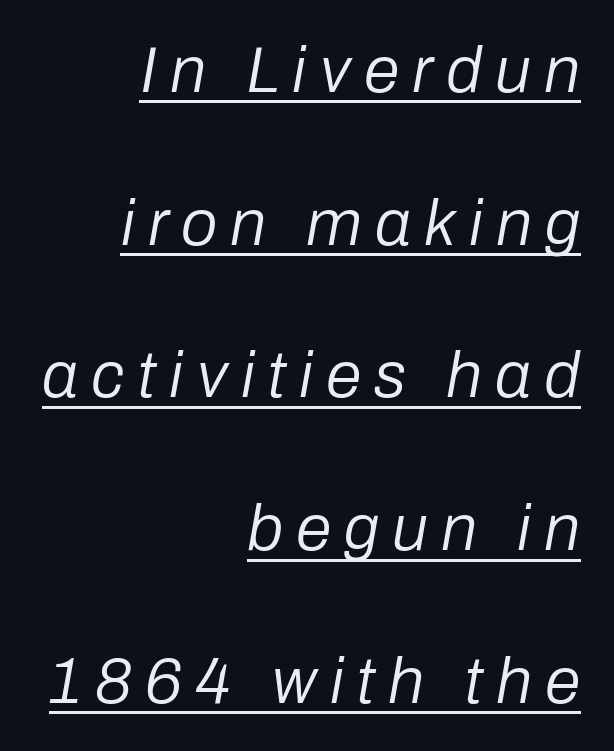
Q: Is the text bold? A: No.
Q: Is the text italic (slanted)? A: Yes, it leans right by about 10 degrees.
Q: Is the text underlined? A: Yes.
Q: How is the paragraph aligned? A: Right-aligned.
Q: Is the spacing between letters normal or unusually wide? A: Unusually wide.
Q: Is the spacing between lines tight, normal or loose? A: Loose.
Q: Width (condensed, normal, or wide)? A: Normal.
Q: Stroke contrast? A: Low.
Q: x-height? A: Medium.
Q: Monospaced? A: No.
